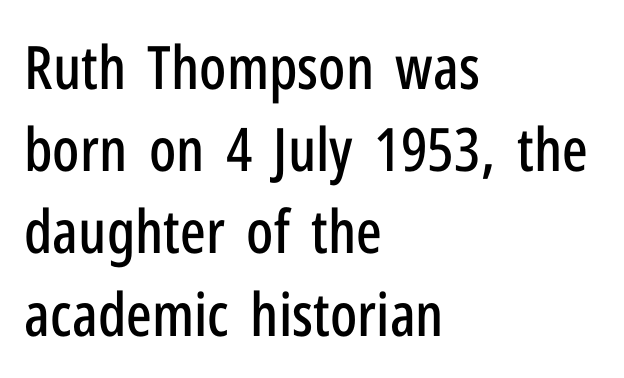
{"serif": "no", "italic": "no", "width": "condensed", "stroke_contrast": "low", "x_height": "medium", "monospaced": "no", "underline": "no", "align": "left", "line_spacing": "normal", "line_spacing_ratio": 1.37, "letter_spacing": "normal", "letter_spacing_em": 0.0, "glyph_px": 60}
